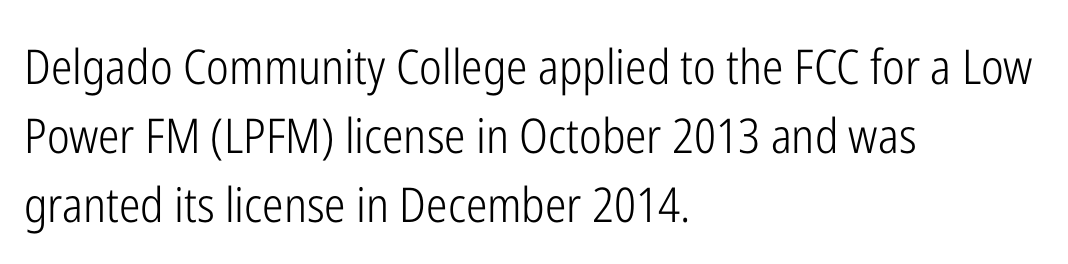
I'd call this a sans setting — the letters go barefoot. If you drew a line through each stem, it would be perfectly vertical. Stroke mass is kept to a normal reading level or below. These lines are set flush left with a ragged right edge. The specimen omits any rule beneath the text block's lines. Caption: standard tracking, unaltered.
